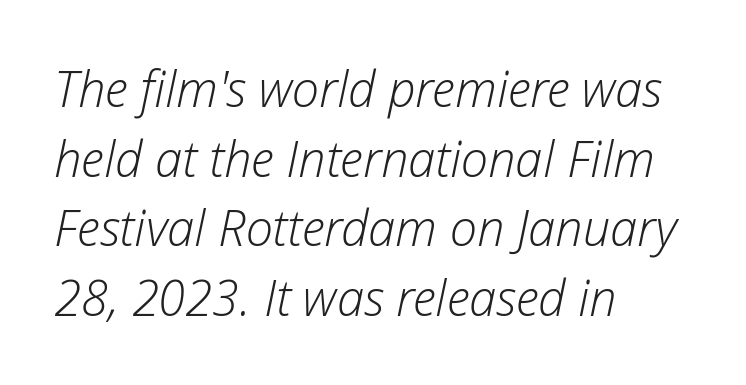
The image shows 49 px light type, italic (leaning right); set left-aligned, normal line spacing (1.42x), normal letter spacing, not underlined; low stroke contrast and a medium x-height.
